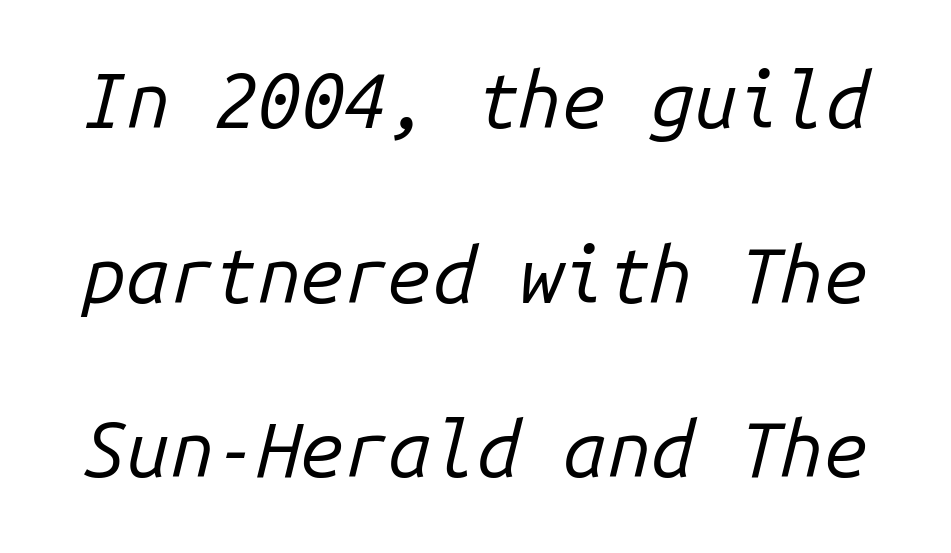
Q: Is the text bold? A: No.
Q: Is the text italic (slanted)? A: Yes, it leans right by about 14 degrees.
Q: Is the text underlined? A: No.
Q: Is the spacing between letters normal or unusually wide? A: Normal.
Q: Is the spacing between lines tight, normal or loose? A: Loose.
Q: Width (condensed, normal, or wide)? A: Normal.
Q: Stroke contrast? A: Low.
Q: x-height? A: Medium.
Q: Monospaced? A: Yes.
